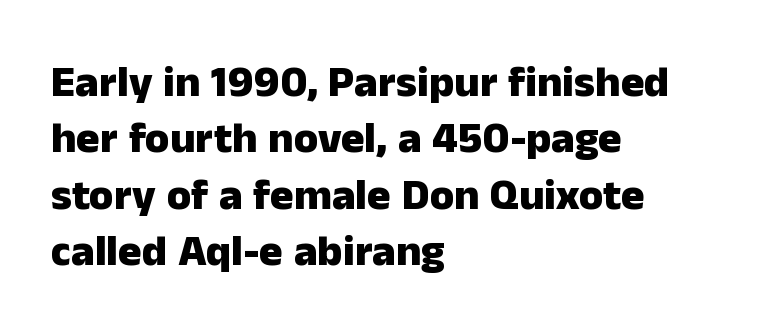
Serif or sans? Sans — the stroke terminals are bare. Typographic density is high because the face is bold. Style check: upright. The passage shown is not underscored anywhere. Left-aligned paragraph, ragged on the right. The rendering uses natural spacing where letterforms have individual widths.
